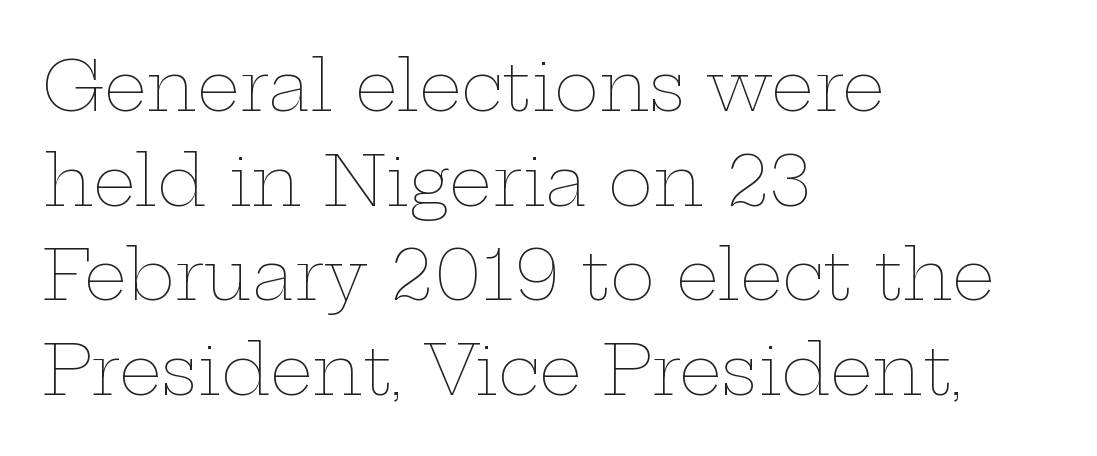
The image shows 68 px thin, wide type, upright; set left-aligned, normal line spacing (1.39x), normal letter spacing, not underlined; low stroke contrast and a medium x-height.
